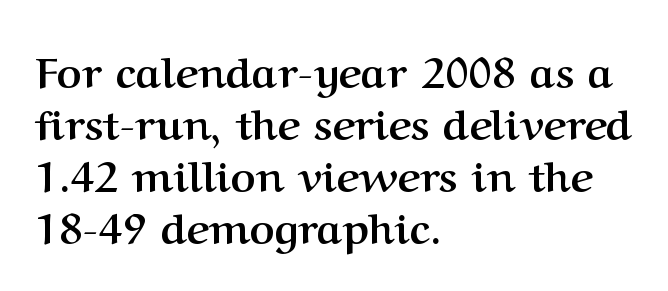
Q: Is the text bold? A: Yes.
Q: Is the text italic (slanted)? A: No, it is upright.
Q: Is the typeface a serif or a sans-serif typeface? A: Serif.
Q: Is the text underlined? A: No.
Q: How is the paragraph aligned? A: Left-aligned.
Q: Is the spacing between letters normal or unusually wide? A: Normal.
Q: Width (condensed, normal, or wide)? A: Normal.
Q: Stroke contrast? A: Medium.
Q: x-height? A: Medium.
Q: Monospaced? A: No.
